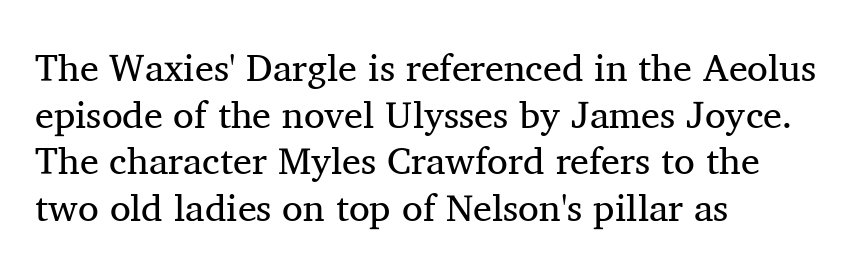
Yep, those are serifs on the letters. This is the regular roman posture of the typeface. Plain, unruled lines of type. Teacher's note: observe the even left margin — that is flush-left alignment.
